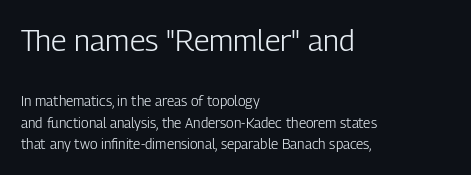
{"serif": "no", "italic": "no", "bold": "no", "weight": "light", "width": "condensed", "stroke_contrast": "low", "x_height": "medium", "monospaced": "no", "underline": "no", "align": "left", "line_spacing": "normal", "line_spacing_ratio": 1.56, "letter_spacing": "normal", "letter_spacing_em": 0.0, "larger_block": "first", "size_ratio": 2.14, "glyph_px": 30}
